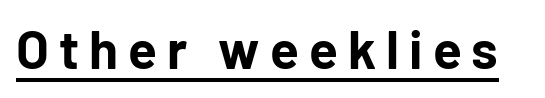
{"serif": "no", "italic": "no", "bold": "yes", "weight": "bold", "width": "normal", "stroke_contrast": "low", "x_height": "medium", "monospaced": "no", "underline": "yes", "glyph_px": 53}
